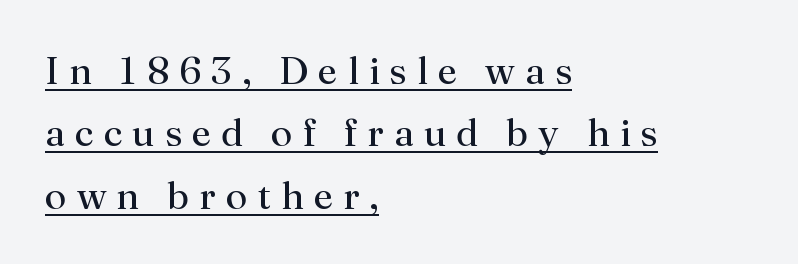
The image shows 39 px regular-weight serif type, upright; set left-aligned, normal line spacing (1.6x), unusually wide letter spacing (+0.26 em), underlined; medium stroke contrast and a small x-height.
